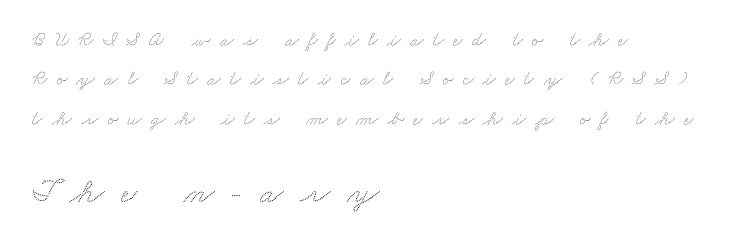
{"width": "wide", "stroke_contrast": "low", "x_height": "small", "monospaced": "no", "underline": "no", "align": "left", "line_spacing": "loose", "line_spacing_ratio": 1.97, "letter_spacing": "wide", "letter_spacing_em": 0.47, "larger_block": "second", "size_ratio": 1.75, "glyph_px": 35}
